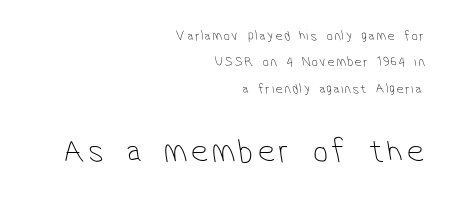
Think of a printed novel: that variable character pitch is what you see here. Only glyphs here, with clear space below each row. Think standard paragraph weight, or any step lighter than that. Type size steps up from the first block to the second.
